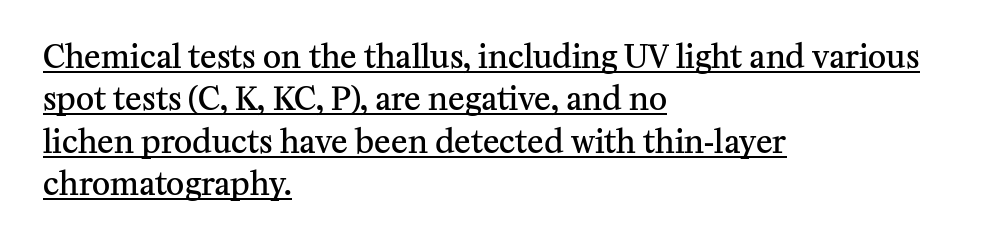
Q: Is the text bold? A: Semi-bold.
Q: Is the text italic (slanted)? A: No, it is upright.
Q: Is the typeface a serif or a sans-serif typeface? A: Serif.
Q: Is the text underlined? A: Yes.
Q: How is the paragraph aligned? A: Left-aligned.
Q: Is the spacing between letters normal or unusually wide? A: Normal.
Q: Is the spacing between lines tight, normal or loose? A: Normal.
Q: Width (condensed, normal, or wide)? A: Normal.
Q: Stroke contrast? A: Medium.
Q: x-height? A: Medium.
Q: Monospaced? A: No.
